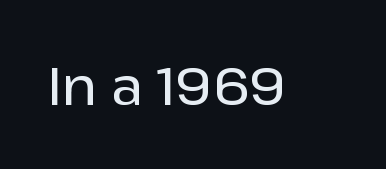
The image shows 53 px sans-serif type, upright; set normal letter spacing, not underlined; low stroke contrast and a medium x-height.
